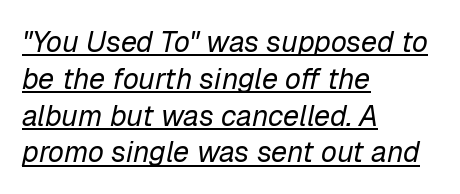
Q: Is the text bold? A: No.
Q: Is the text italic (slanted)? A: Yes, it leans right by about 12 degrees.
Q: Is the text underlined? A: Yes.
Q: How is the paragraph aligned? A: Left-aligned.
Q: Is the spacing between letters normal or unusually wide? A: Normal.
Q: Is the spacing between lines tight, normal or loose? A: Normal.
Q: Width (condensed, normal, or wide)? A: Normal.
Q: Stroke contrast? A: Low.
Q: x-height? A: Medium.
Q: Monospaced? A: No.
